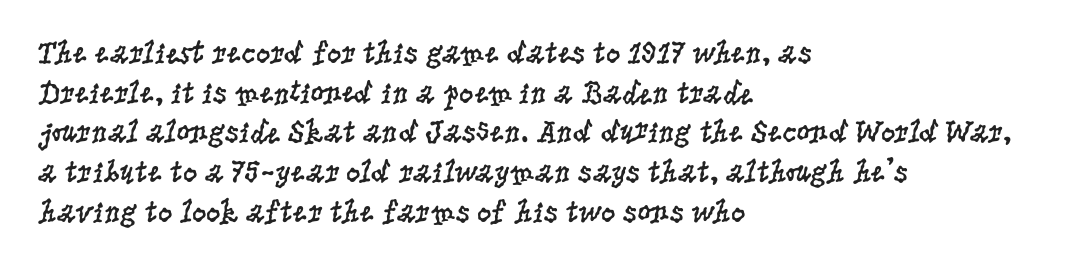
Q: Is the text bold? A: No.
Q: Is the typeface a serif or a sans-serif typeface? A: Serif.
Q: Is the text underlined? A: No.
Q: How is the paragraph aligned? A: Left-aligned.
Q: Is the spacing between letters normal or unusually wide? A: Normal.
Q: Width (condensed, normal, or wide)? A: Condensed.
Q: Stroke contrast? A: Low.
Q: x-height? A: Large.
Q: Monospaced? A: No.
